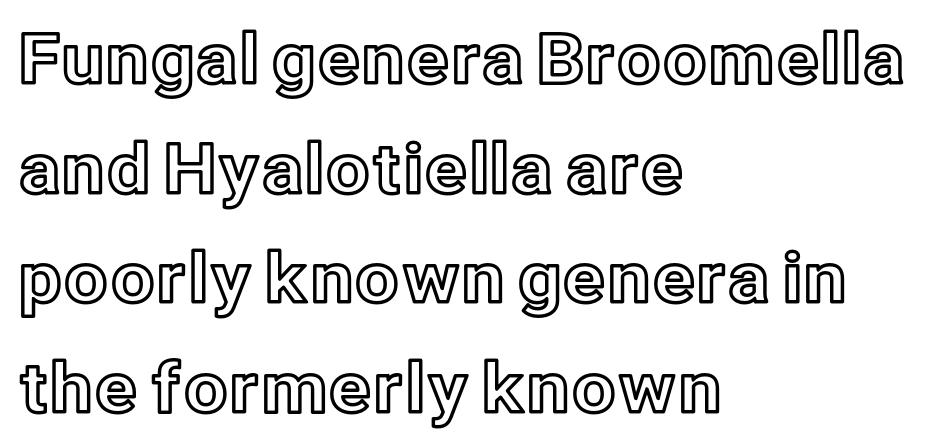
{"italic": "no", "width": "normal", "x_height": "medium", "monospaced": "no", "underline": "no", "align": "left", "line_spacing": "normal", "line_spacing_ratio": 1.59, "letter_spacing": "normal", "letter_spacing_em": 0.0, "glyph_px": 69}
